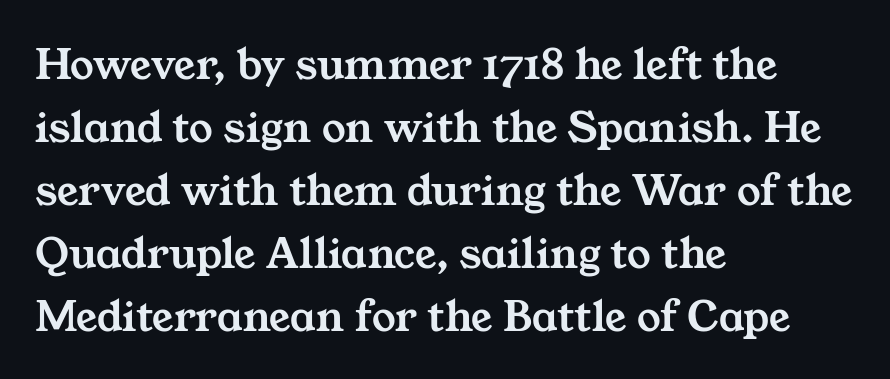
{"serif": "yes", "width": "wide", "stroke_contrast": "medium", "x_height": "medium", "monospaced": "no", "underline": "no", "align": "left", "line_spacing": "normal", "line_spacing_ratio": 1.34, "letter_spacing": "normal", "letter_spacing_em": 0.0, "glyph_px": 47}
